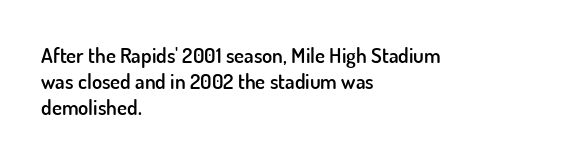
Set as a demibold, roughly 600 on the weight scale. Letter spacing: default. Where is the straight margin? On the left. Designer's note — italics off, roman on. Descenders are the only things crossing below the line.
